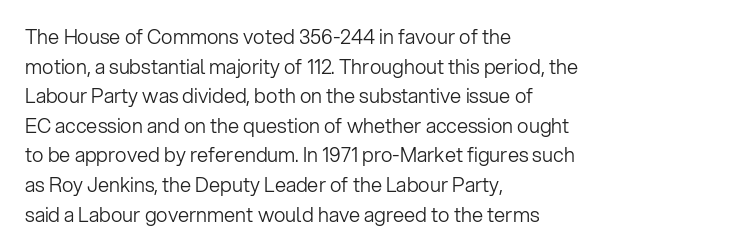
Q: Is the text bold? A: No.
Q: Is the text italic (slanted)? A: No, it is upright.
Q: Is the text underlined? A: No.
Q: How is the paragraph aligned? A: Left-aligned.
Q: Is the spacing between letters normal or unusually wide? A: Normal.
Q: Is the spacing between lines tight, normal or loose? A: Normal.
